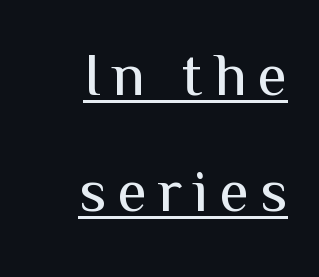
The image shows 61 px regular-weight sans-serif type, upright; set right-aligned, loose line spacing (1.9x), underlined; medium stroke contrast and a medium x-height.
